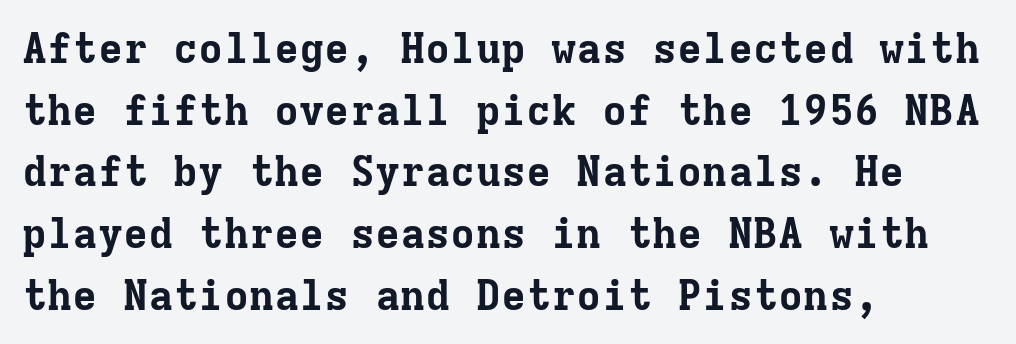
The image shows 42 px bold serif type, upright, monospaced; set left-aligned, normal line spacing (1.47x), normal letter spacing, not underlined; low stroke contrast and a medium x-height.
